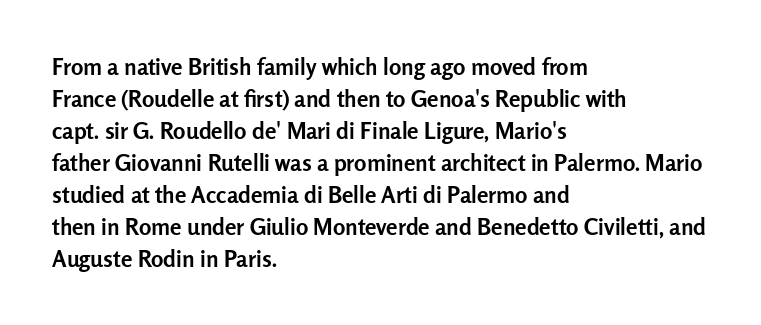
{"italic": "no", "bold": "yes", "underline": "no", "align": "left", "line_spacing": "normal", "line_spacing_ratio": 1.39, "letter_spacing": "normal", "letter_spacing_em": 0.0, "glyph_px": 23}
